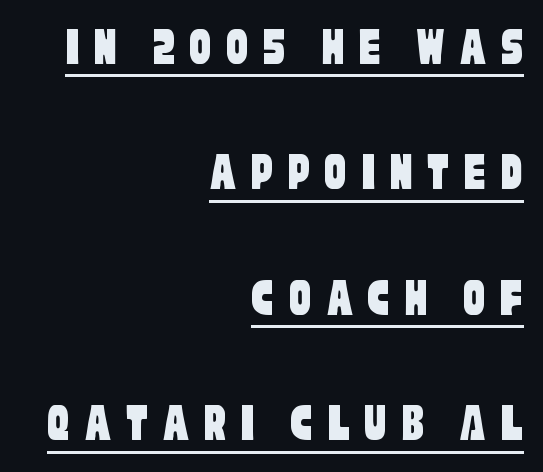
The image shows 55 px condensed sans-serif type; set right-aligned, loose line spacing (2.28x), unusually wide letter spacing (+0.25 em), underlined; low stroke contrast and a large x-height.
